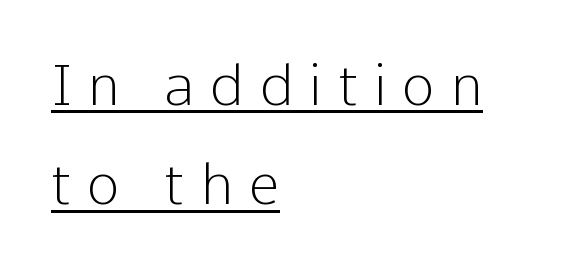
The rendering uses natural spacing where letterforms have individual widths. Layout note: lines flush left. Posture: vertical. The lettering is marked with a stroke running underneath it. How are the letters spaced? Widely, with obvious added tracking. Serif or sans? Sans — the stroke terminals are bare.
